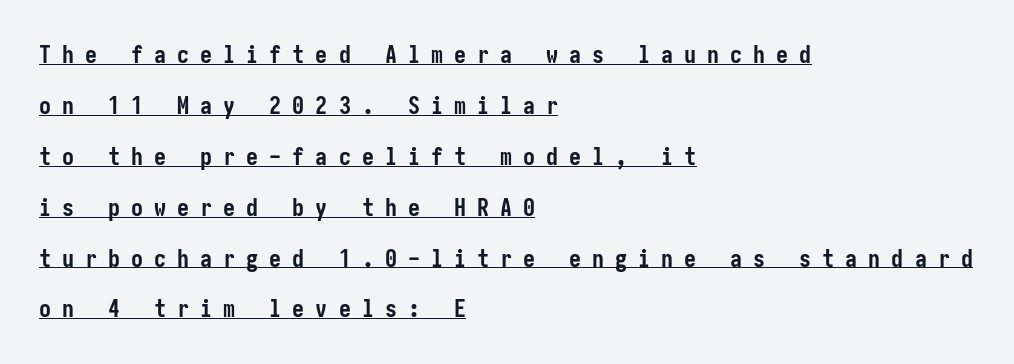
{"italic": "no", "bold": "yes", "underline": "yes", "align": "left", "line_spacing": "loose", "line_spacing_ratio": 2.12, "letter_spacing": "wide", "letter_spacing_em": 0.46, "glyph_px": 24}
